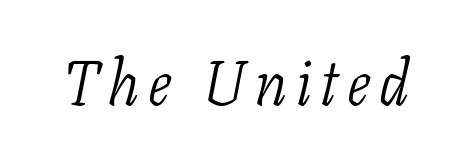
{"serif": "yes", "italic": "yes", "lean": "right", "slant_degrees": 11, "bold": "no", "weight": "light", "width": "condensed", "stroke_contrast": "low", "x_height": "medium", "monospaced": "no", "underline": "no", "glyph_px": 63}
